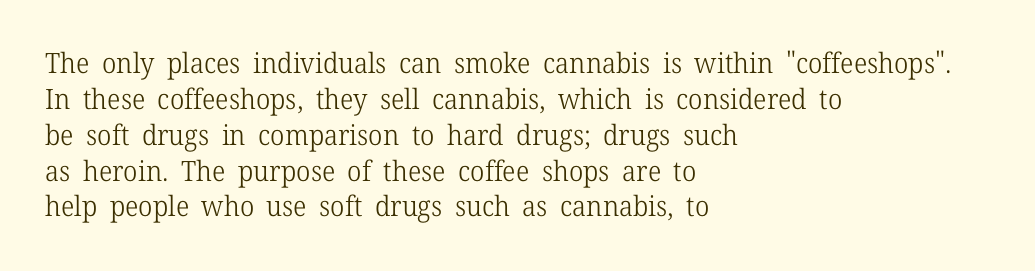
Q: Is the text bold? A: No.
Q: Is the text italic (slanted)? A: No, it is upright.
Q: Is the typeface a serif or a sans-serif typeface? A: Serif.
Q: Is the text underlined? A: No.
Q: How is the paragraph aligned? A: Left-aligned.
Q: Is the spacing between letters normal or unusually wide? A: Normal.
Q: Is the spacing between lines tight, normal or loose? A: Normal.
Q: Width (condensed, normal, or wide)? A: Normal.
Q: Stroke contrast? A: Low.
Q: x-height? A: Medium.
Q: Monospaced? A: No.
